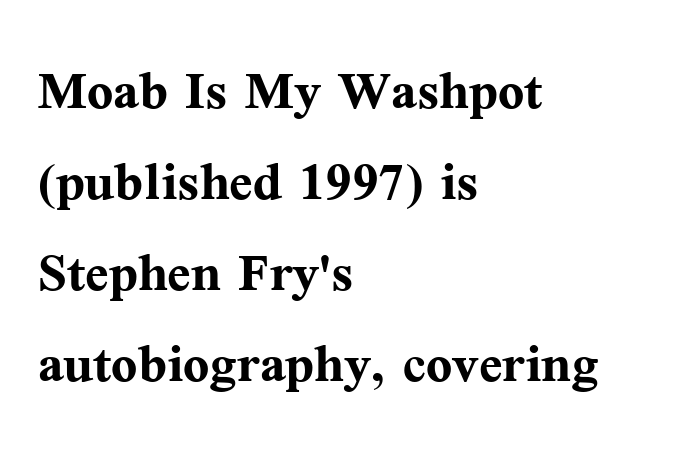
The image shows 69 px semibold serif type, upright; set left-aligned, normal line spacing (1.32x), normal letter spacing, not underlined; medium stroke contrast and a medium x-height.
